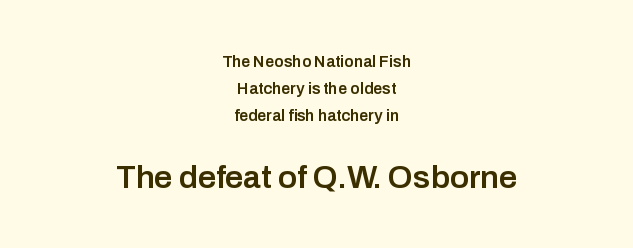
The image shows 32 px semibold sans-serif type, upright; set centered, normal line spacing (1.7x), normal letter spacing, not underlined; the second (bottom) block is 2.0x larger; low stroke contrast and a medium x-height.
